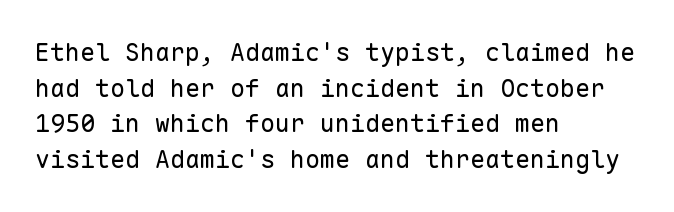
No word sits above an underline. These lines stack with their left ends in a neat column. The line-height multiplier appears to be the usual default. Ordinary non-slanted type is in use. Students, note that the glyphs here touch the page at normal intervals.
